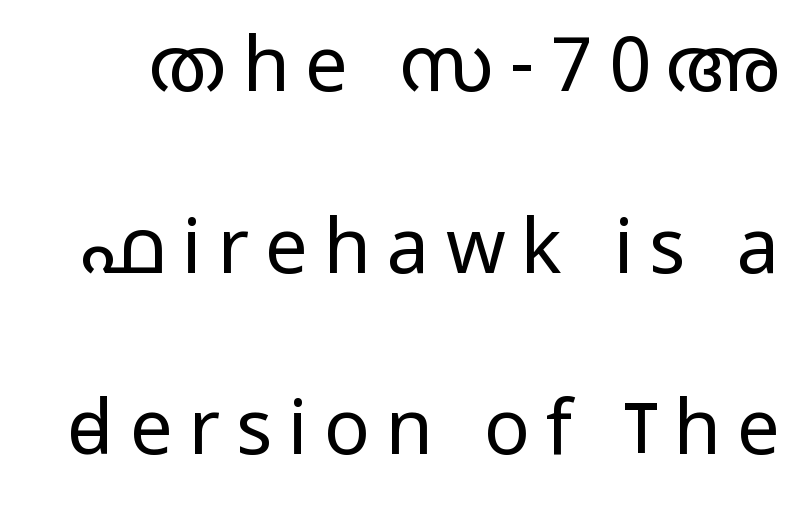
How are the letters spaced? Widely, with obvious added tracking. Posture: vertical. Letters rest on an invisible, unmarked baseline. The strokes are not fattened; the text isn't bold. In terms of letterform style, serifs are entirely absent.
